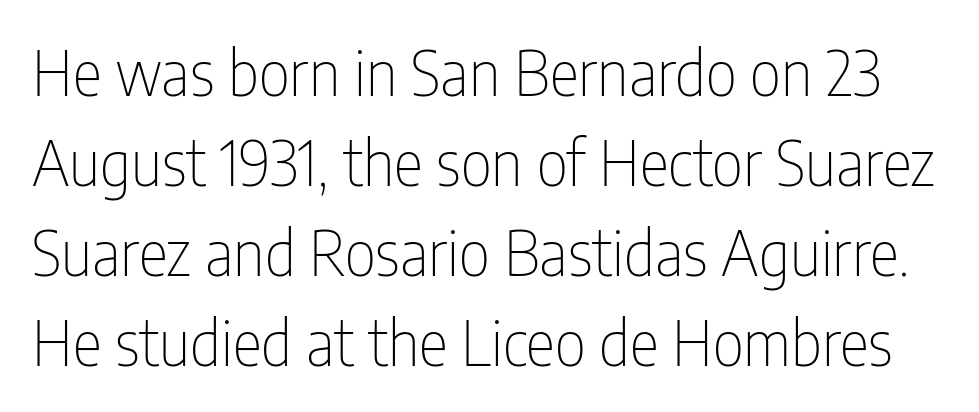
The image shows 62 px thin, condensed sans-serif type, upright; set normal line spacing (1.45x), normal letter spacing, not underlined; low stroke contrast and a medium x-height.
